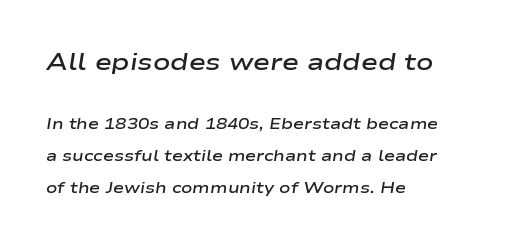
Q: Is the text bold? A: Semi-bold.
Q: Is the text italic (slanted)? A: Yes, it leans right by about 9 degrees.
Q: Is the text underlined? A: No.
Q: How is the paragraph aligned? A: Left-aligned.
Q: Is the spacing between letters normal or unusually wide? A: Normal.
Q: Is the spacing between lines tight, normal or loose? A: Loose.
Q: Which block of text is set in a larger size, the first (top) or the second (bottom)? A: The first (top) one.
